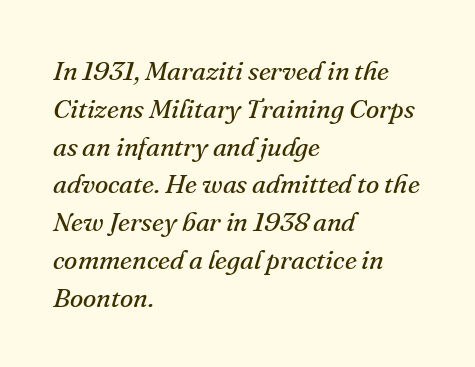
Q: Is the text bold? A: No.
Q: Is the text italic (slanted)? A: Yes, it leans right by about 16 degrees.
Q: Is the text underlined? A: No.
Q: How is the paragraph aligned? A: Left-aligned.
Q: Is the spacing between letters normal or unusually wide? A: Normal.
Q: Is the spacing between lines tight, normal or loose? A: Normal.
